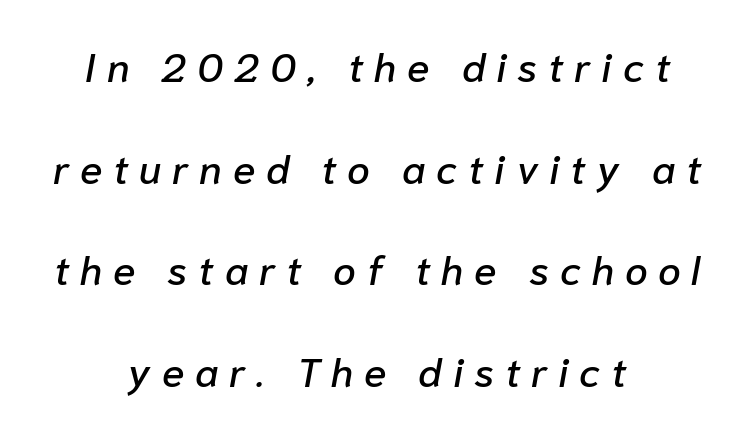
The image shows 41 px text type, italic (leaning right); set centered, loose line spacing (2.48x), unusually wide letter spacing (+0.26 em), not underlined; low stroke contrast and a medium x-height.
